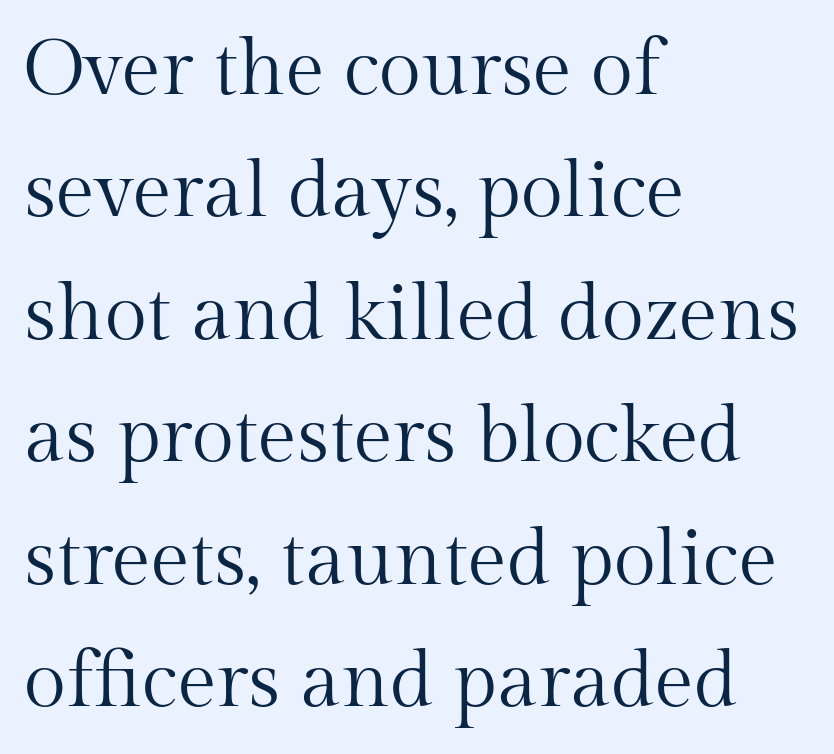
Q: Is the text bold? A: No.
Q: Is the text italic (slanted)? A: No, it is upright.
Q: Is the typeface a serif or a sans-serif typeface? A: Serif.
Q: Is the text underlined? A: No.
Q: How is the paragraph aligned? A: Left-aligned.
Q: Is the spacing between letters normal or unusually wide? A: Normal.
Q: Is the spacing between lines tight, normal or loose? A: Normal.
Q: Width (condensed, normal, or wide)? A: Normal.
Q: Stroke contrast? A: Medium.
Q: x-height? A: Medium.
Q: Monospaced? A: No.
